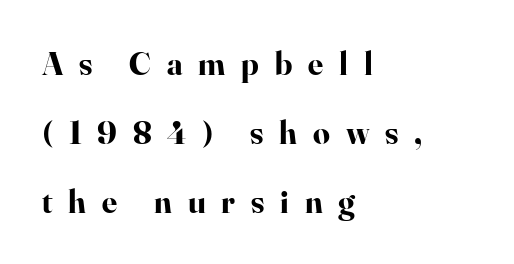
Upright lettering throughout. Left-aligned paragraph, ragged on the right. Check where the strokes stop: tiny serifs finish them off. Is the type bold? Yes — the strokes are clearly thick and heavy. The zone under the glyphs is completely vacant. The horizontal fit of the characters is loose and conspicuously gappy.
